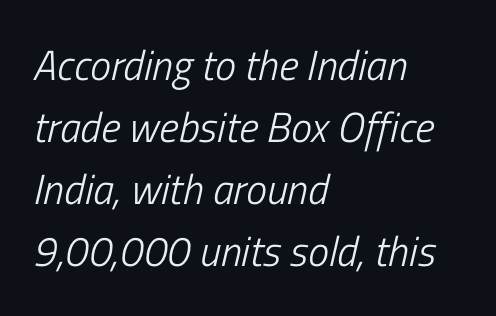
{"italic": "yes", "lean": "right", "slant_degrees": 13, "bold": "no", "weight": "light", "width": "condensed", "stroke_contrast": "low", "x_height": "medium", "monospaced": "no", "underline": "no", "align": "left", "line_spacing": "normal", "line_spacing_ratio": 1.48, "letter_spacing": "normal", "letter_spacing_em": 0.0, "glyph_px": 42}
